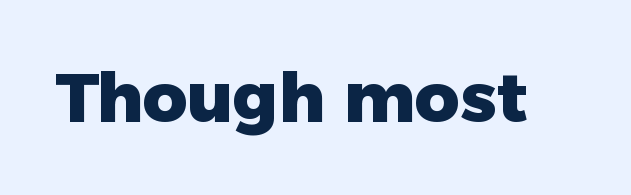
Tall strokes in this sample are plumb rather than angled. Does extra space separate the letters? No, they use regular spacing. The rendering uses natural spacing where letterforms have individual widths. Any mark beneath the type? The region is blank.
